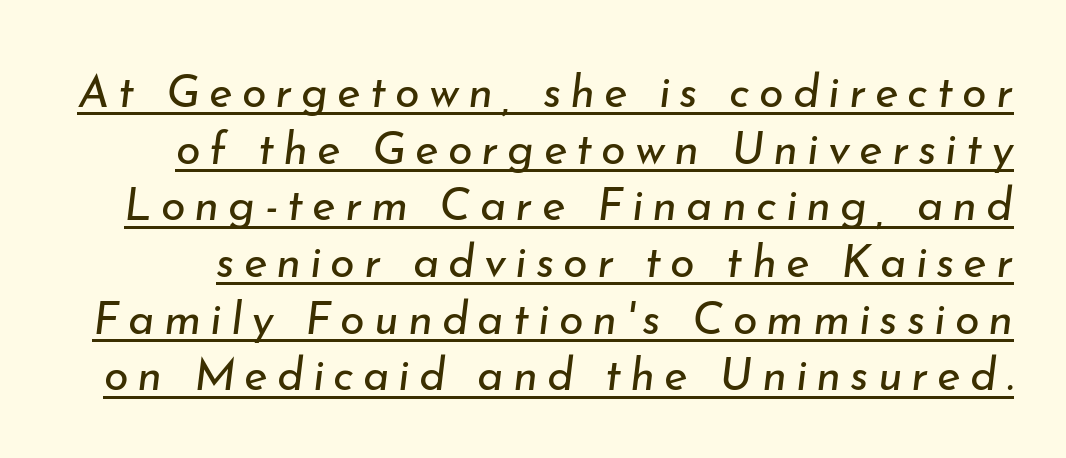
The image shows 45 px regular-weight type, italic (leaning right); set normal line spacing (1.26x), unusually wide letter spacing (+0.2 em), underlined; low stroke contrast and a small x-height.
